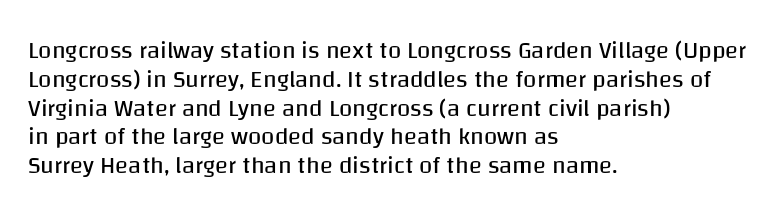
Q: Is the text bold? A: No.
Q: Is the text italic (slanted)? A: No, it is upright.
Q: Is the text underlined? A: No.
Q: How is the paragraph aligned? A: Left-aligned.
Q: Is the spacing between letters normal or unusually wide? A: Normal.
